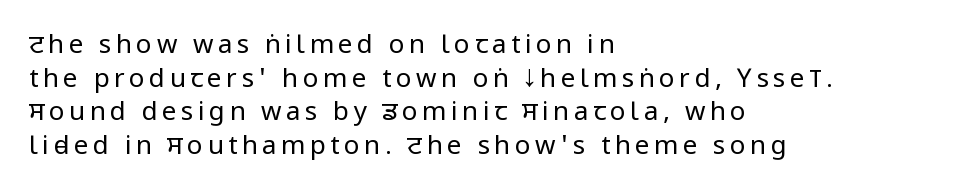
Q: Is the text bold? A: No.
Q: Is the text italic (slanted)? A: No, it is upright.
Q: Is the text underlined? A: No.
Q: How is the paragraph aligned? A: Left-aligned.
Q: Is the spacing between lines tight, normal or loose? A: Normal.
